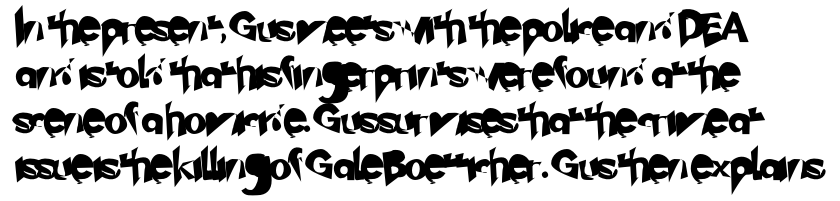
A sans-serif font was chosen for this passage. Regular leading. Compared with a centered layout, this one pins lines to the left instead. Standard letterfit; no display-style spreading of the glyphs. The passage shown is typed in a proportional face where columns would drift.
